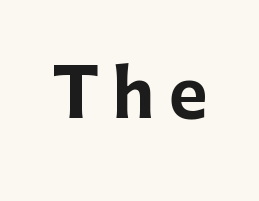
{"serif": "no", "italic": "no", "bold": "yes", "weight": "bold", "width": "normal", "stroke_contrast": "low", "x_height": "medium", "monospaced": "no", "underline": "no", "letter_spacing": "wide", "letter_spacing_em": 0.21, "glyph_px": 66}
